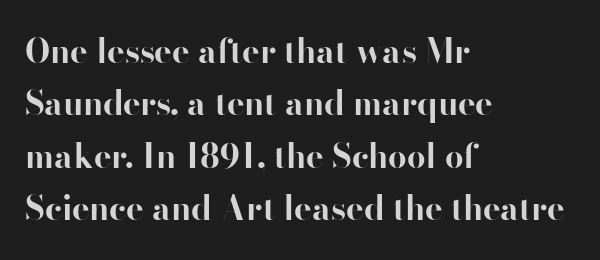
Q: Is the text bold? A: Yes.
Q: Is the text italic (slanted)? A: No, it is upright.
Q: Is the typeface a serif or a sans-serif typeface? A: Sans-serif.
Q: Is the text underlined? A: No.
Q: How is the paragraph aligned? A: Left-aligned.
Q: Is the spacing between letters normal or unusually wide? A: Normal.
Q: Is the spacing between lines tight, normal or loose? A: Normal.
Q: Width (condensed, normal, or wide)? A: Normal.
Q: Stroke contrast? A: High.
Q: x-height? A: Small.
Q: Monospaced? A: No.
